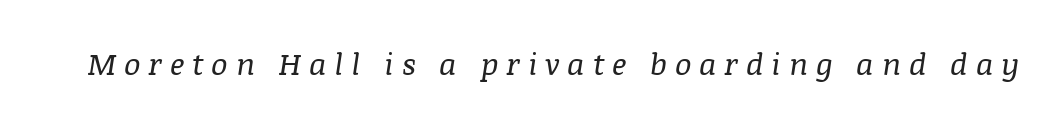
The image shows 31 px regular-weight serif type, italic (leaning right); set unusually wide letter spacing (+0.25 em), not underlined; medium stroke contrast and a large x-height.
